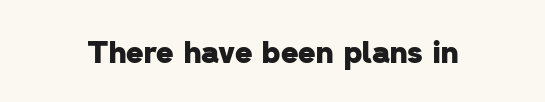
Q: Is the text bold? A: Yes.
Q: Is the typeface a serif or a sans-serif typeface? A: Sans-serif.
Q: Is the text underlined? A: No.
Q: Is the spacing between letters normal or unusually wide? A: Normal.
Q: Width (condensed, normal, or wide)? A: Normal.
Q: Stroke contrast? A: Low.
Q: x-height? A: Medium.
Q: Monospaced? A: No.
